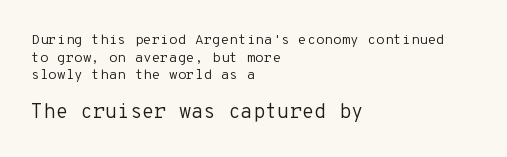
{"italic": "no", "bold": "no", "underline": "no", "align": "left", "line_spacing": "normal", "line_spacing_ratio": 1.26, "letter_spacing": "normal", "letter_spacing_em": 0.0, "larger_block": "second", "size_ratio": 1.43, "glyph_px": 20}
